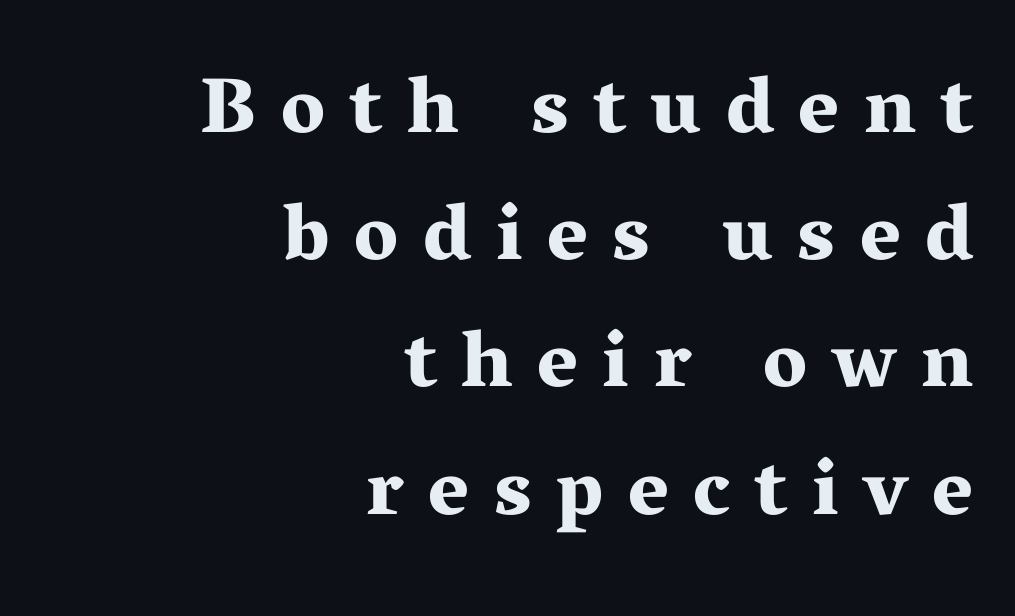
{"serif": "yes", "italic": "no", "bold": "yes", "weight": "bold", "width": "wide", "stroke_contrast": "medium", "x_height": "medium", "monospaced": "no", "underline": "no", "align": "right", "line_spacing": "normal", "line_spacing_ratio": 1.61, "letter_spacing": "wide", "letter_spacing_em": 0.31, "glyph_px": 79}
